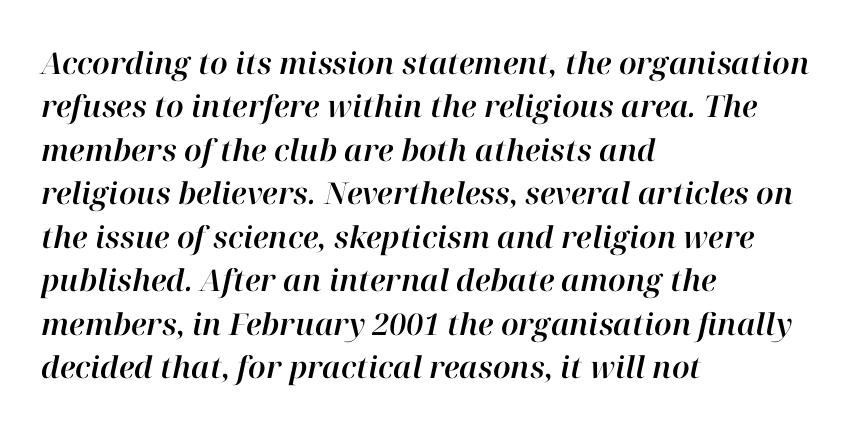
{"italic": "yes", "lean": "right", "slant_degrees": 12, "width": "normal", "stroke_contrast": "high", "x_height": "medium", "monospaced": "no", "underline": "no", "align": "left", "line_spacing": "normal", "line_spacing_ratio": 1.45, "letter_spacing": "normal", "letter_spacing_em": 0.0, "glyph_px": 30}
